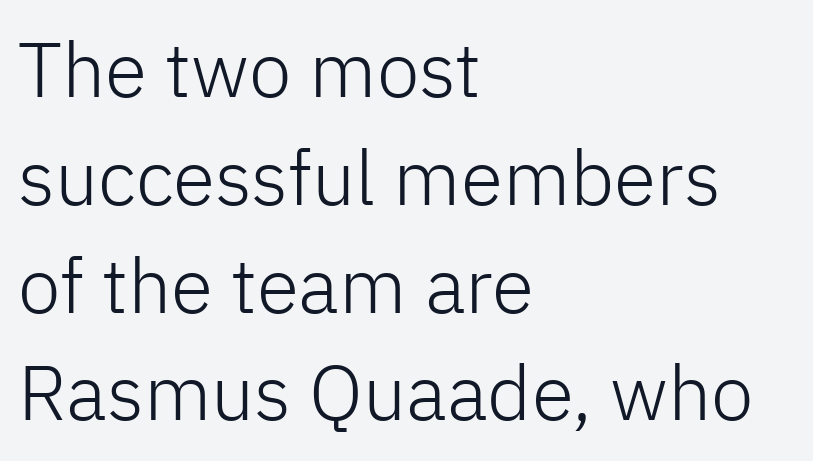
{"serif": "no", "italic": "no", "bold": "no", "weight": "light", "width": "normal", "stroke_contrast": "low", "x_height": "medium", "monospaced": "no", "underline": "no", "align": "left", "line_spacing": "normal", "line_spacing_ratio": 1.4, "letter_spacing": "normal", "letter_spacing_em": 0.0, "glyph_px": 77}
